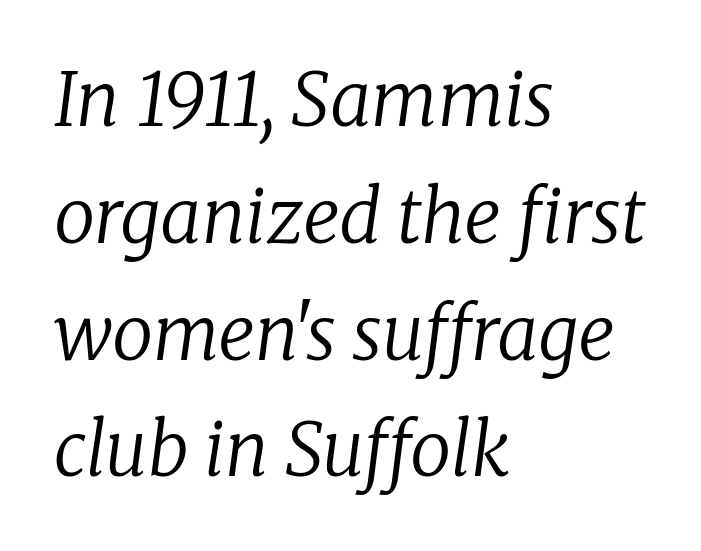
A light-to-regular cut is what we see here. Are there feet on the stems? There are — it's a serif. Has an underline been added? It has not. Short and long lines alike share a common starting point at left. The axis of the letterforms is tilted away from vertical.
